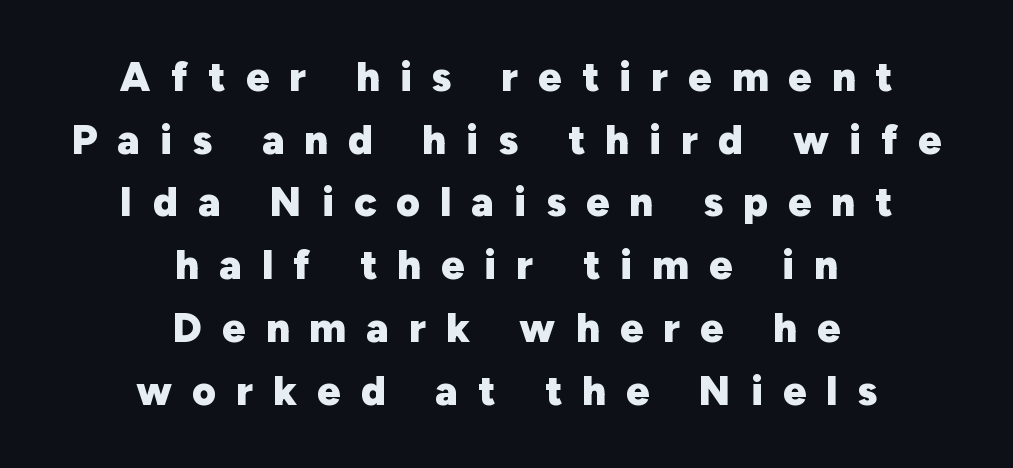
Q: Is the text bold? A: Yes.
Q: Is the text italic (slanted)? A: No, it is upright.
Q: Is the typeface a serif or a sans-serif typeface? A: Sans-serif.
Q: Is the text underlined? A: No.
Q: How is the paragraph aligned? A: Centered.
Q: Is the spacing between letters normal or unusually wide? A: Unusually wide.
Q: Is the spacing between lines tight, normal or loose? A: Normal.
Q: Width (condensed, normal, or wide)? A: Normal.
Q: Stroke contrast? A: Low.
Q: x-height? A: Medium.
Q: Monospaced? A: No.
